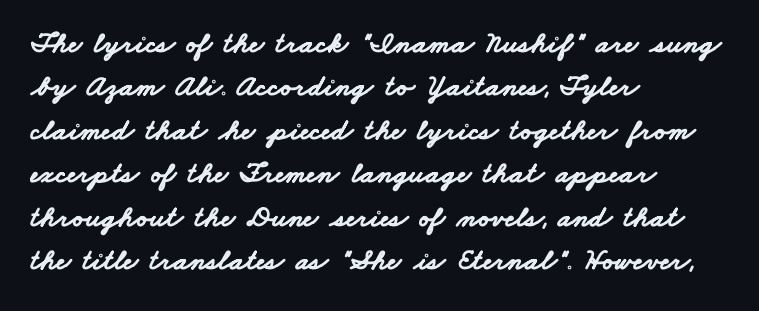
Underlining? Definitely not there. Nope, no serifs anywhere on these letters. Notice how the passage keeps a crisp vertical edge on the left only. The rendering uses a moderate line-height, typical for paragraphs. Note the varied advance widths — an 'i' is clearly narrower than an 'm'.
